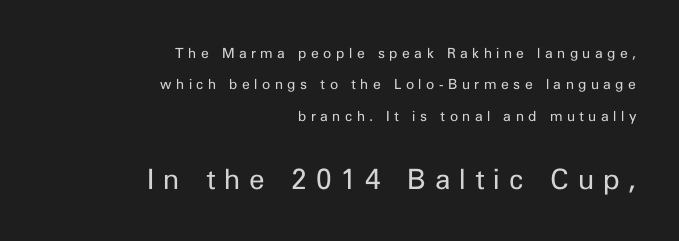
The image shows 28 px regular-weight sans-serif type, upright; set right-aligned, loose line spacing (2.24x), unusually wide letter spacing (+0.32 em), not underlined; the second (bottom) block is 2.0x larger; low stroke contrast and a medium x-height.
